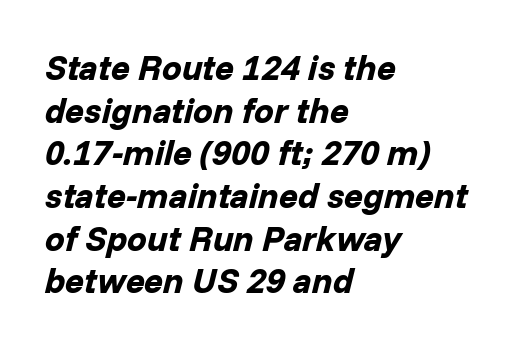
The image shows 35 px bold type, italic (leaning right); set left-aligned, line spacing 1.22x, normal letter spacing, not underlined; low stroke contrast and a medium x-height.
